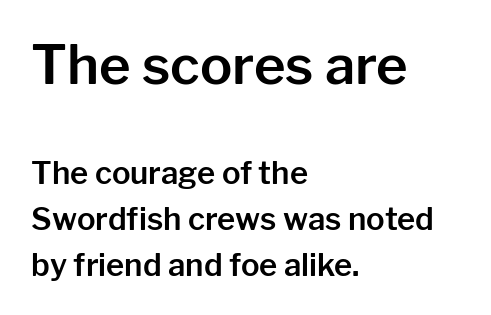
The image shows 54 px sans-serif type, upright; set left-aligned, normal line spacing (1.48x), normal letter spacing, not underlined; the first (top) block is 1.74x larger; low stroke contrast and a medium x-height.
